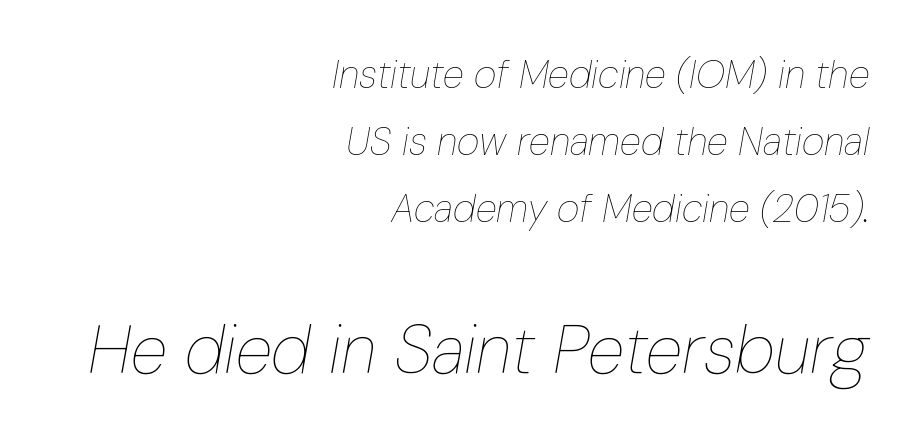
Each row of text sits above clean, open space. Observe the lean: these are italic letterforms. Leftover space on each line is placed entirely before the opening word. No heavy texture on the line: the type isn't bold. The horizontal fit of the characters is conventional and even. Two sizes are in play, and the larger belongs to the second block.
